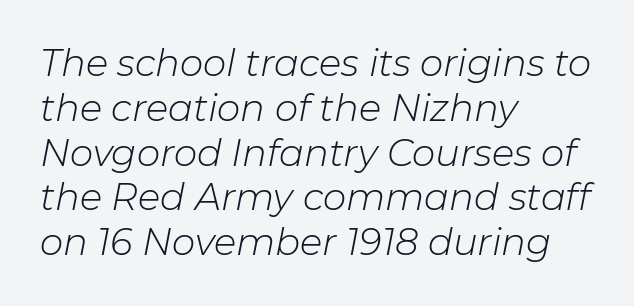
Q: Is the text bold? A: No.
Q: Is the text italic (slanted)? A: Yes, it leans right by about 11 degrees.
Q: Is the text underlined? A: No.
Q: How is the paragraph aligned? A: Left-aligned.
Q: Is the spacing between letters normal or unusually wide? A: Normal.
Q: Width (condensed, normal, or wide)? A: Normal.
Q: Stroke contrast? A: Low.
Q: x-height? A: Medium.
Q: Monospaced? A: No.
